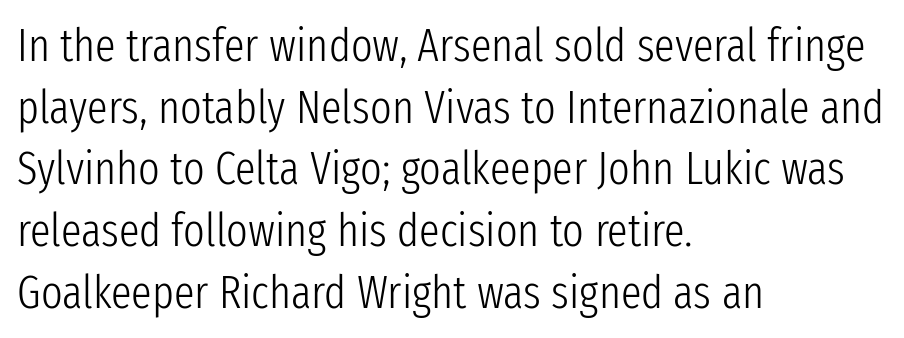
Q: Is the text bold? A: No.
Q: Is the text italic (slanted)? A: No, it is upright.
Q: Is the typeface a serif or a sans-serif typeface? A: Sans-serif.
Q: Is the text underlined? A: No.
Q: How is the paragraph aligned? A: Left-aligned.
Q: Is the spacing between letters normal or unusually wide? A: Normal.
Q: Is the spacing between lines tight, normal or loose? A: Normal.
Q: Width (condensed, normal, or wide)? A: Condensed.
Q: Stroke contrast? A: Low.
Q: x-height? A: Medium.
Q: Monospaced? A: No.
